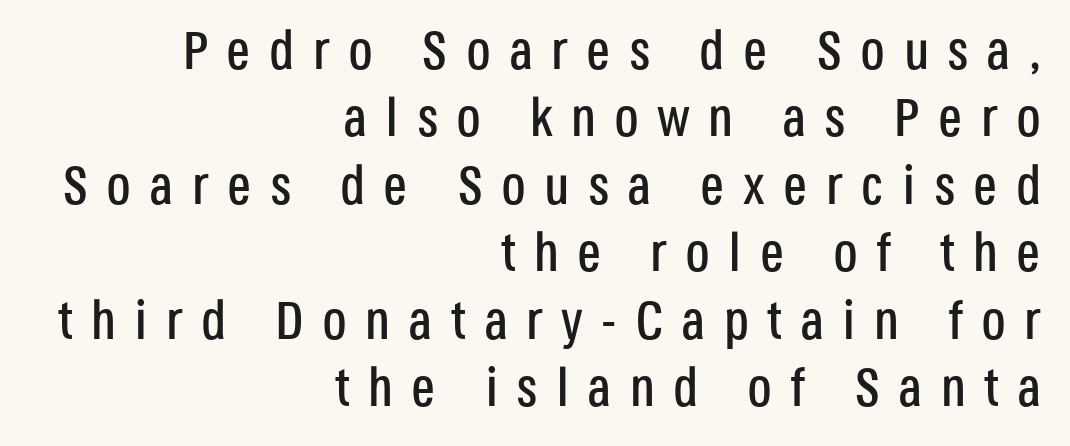
Q: Is the text italic (slanted)? A: No, it is upright.
Q: Is the typeface a serif or a sans-serif typeface? A: Sans-serif.
Q: Is the text underlined? A: No.
Q: How is the paragraph aligned? A: Right-aligned.
Q: Is the spacing between letters normal or unusually wide? A: Unusually wide.
Q: Is the spacing between lines tight, normal or loose? A: Normal.
Q: Width (condensed, normal, or wide)? A: Condensed.
Q: Stroke contrast? A: Low.
Q: x-height? A: Large.
Q: Monospaced? A: No.
